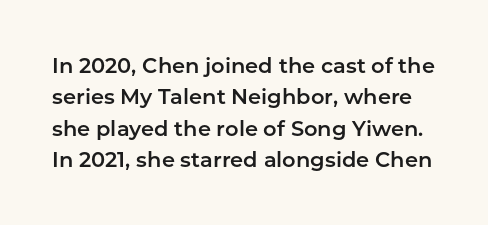
The image shows 21 px text type, upright; set normal line spacing (1.49x), normal letter spacing, not underlined.
